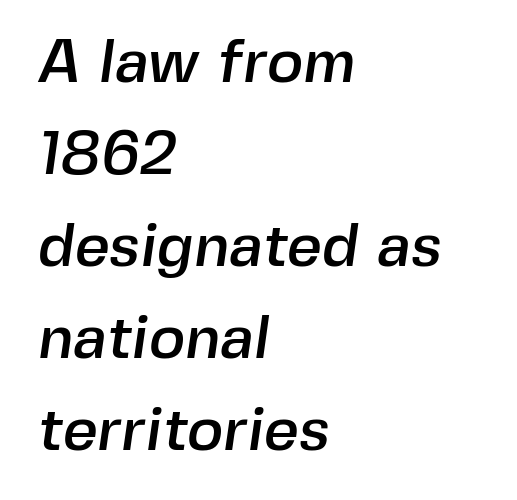
The image shows 61 px sans-serif type; set left-aligned, normal line spacing (1.51x), normal letter spacing, not underlined; a medium x-height.
